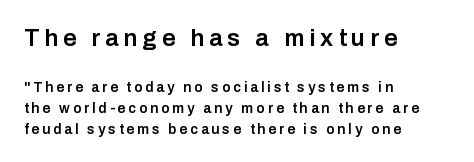
Is there much room between lines? A standard amount, neither cramped nor airy. One-word summary of the alignment: left. The glyphs have the mass of a demibold cut, below bold. Glance below the letters and you will spot only blank space. Is the lower block the larger one? No — the upper block carries the bigger type. The letters are spread apart with noticeably loose tracking.
